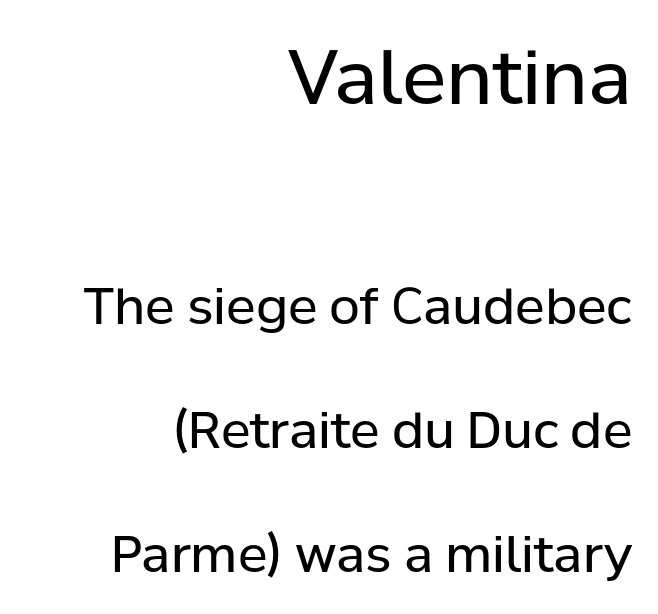
The image shows 75 px regular-weight sans-serif type, upright; set right-aligned, loose line spacing (2.48x), normal letter spacing, not underlined; the first (top) block is 1.5x larger; low stroke contrast and a medium x-height.
